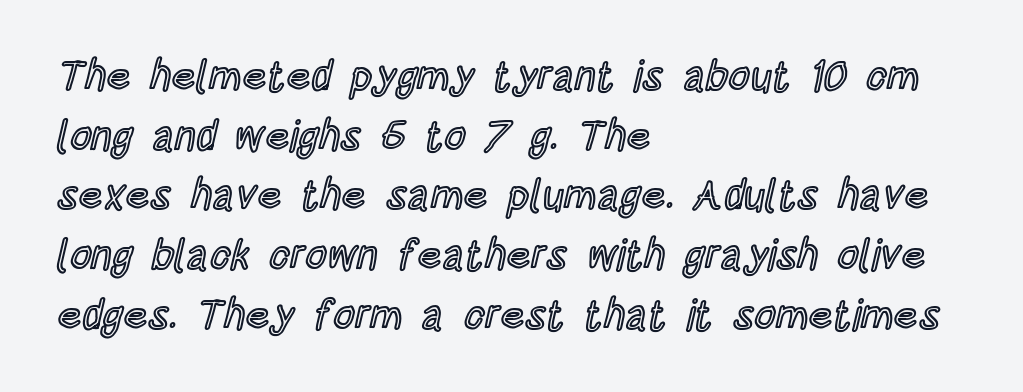
The string is rendered with underlining switched off. A typesetter would call this proportional, since set widths differ per character. This sample keeps an unexceptional amount of space between lines.
